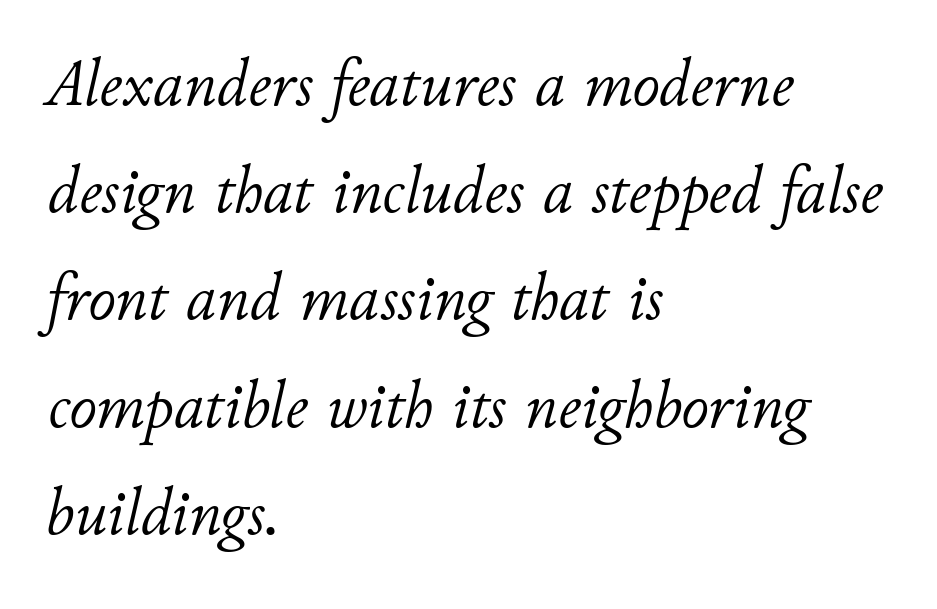
The image shows 67 px light type, italic (leaning right); set left-aligned, normal line spacing (1.6x), normal letter spacing, not underlined; low stroke contrast and a small x-height.
